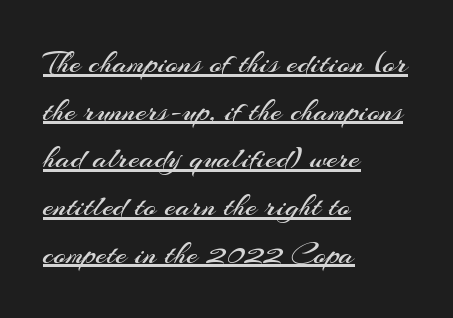
{"serif": "no", "bold": "no", "weight": "regular", "width": "normal", "stroke_contrast": "medium", "x_height": "small", "monospaced": "no", "underline": "yes", "align": "left", "line_spacing": "normal", "line_spacing_ratio": 1.49, "letter_spacing": "normal", "letter_spacing_em": 0.0, "glyph_px": 32}
